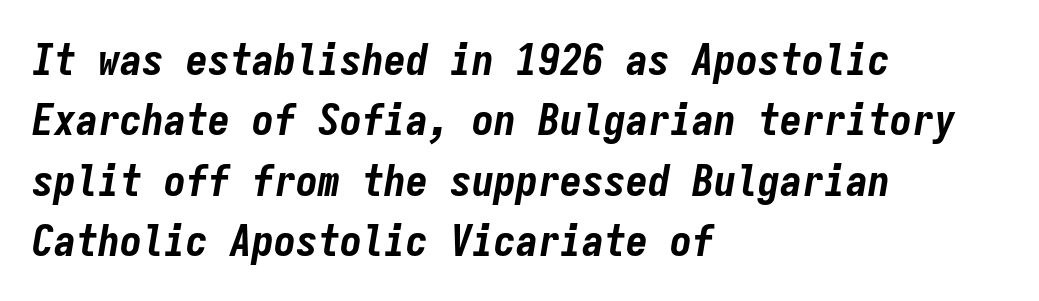
Q: Is the text bold? A: Yes.
Q: Is the text italic (slanted)? A: Yes, it leans right by about 9 degrees.
Q: Is the text underlined? A: No.
Q: How is the paragraph aligned? A: Left-aligned.
Q: Is the spacing between letters normal or unusually wide? A: Normal.
Q: Is the spacing between lines tight, normal or loose? A: Normal.
Q: Width (condensed, normal, or wide)? A: Condensed.
Q: Stroke contrast? A: Low.
Q: x-height? A: Medium.
Q: Monospaced? A: Yes.
